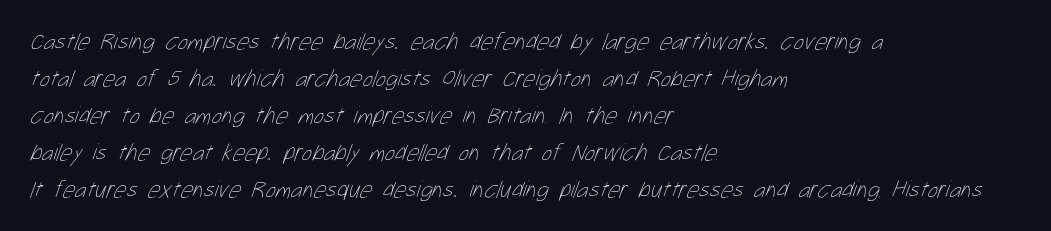
The image shows 24 px text type; set left-aligned, normal line spacing (1.54x), normal letter spacing, not underlined.
